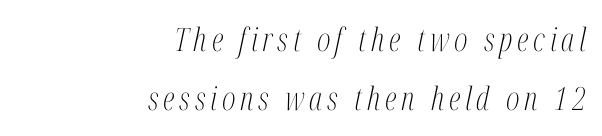
{"serif": "yes", "italic": "yes", "lean": "right", "slant_degrees": 12, "bold": "no", "weight": "light", "width": "condensed", "stroke_contrast": "medium", "x_height": "medium", "monospaced": "no", "underline": "no", "align": "right", "line_spacing_ratio": 1.84, "glyph_px": 32}
